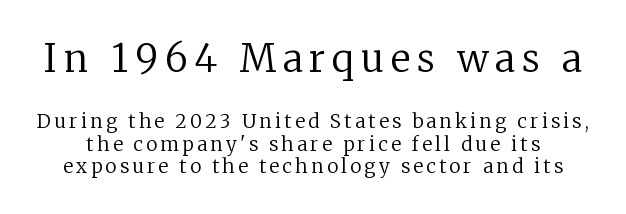
The passage shown is typed in a proportional face where columns would drift. Type size steps down from the first block to the second. Type without underlining. Weight: not bold — regular or lighter. Unlike italic type, these characters show no tilt at all. Look at the bottom of the vertical strokes: they flare into serifs here.
